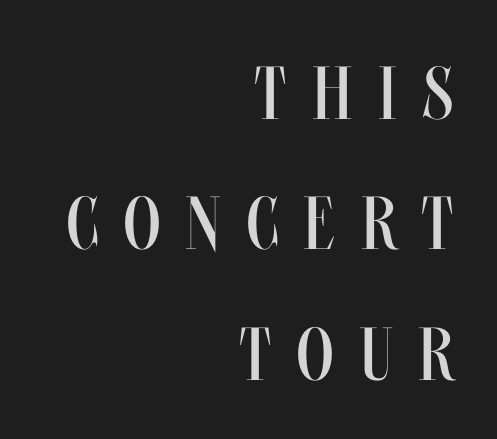
Here the designer chose a conventional face with non-uniform glyph widths. This rendering features lettering with no underline. The passage is arranged like a letterhead date or caption credit — flush right. The letterforms stand isolated, each surrounded by extra space. The letterforms sit at book weight or below.
